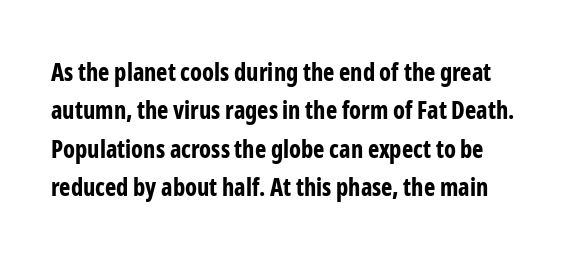
Q: Is the text bold? A: Yes.
Q: Is the text italic (slanted)? A: No, it is upright.
Q: Is the text underlined? A: No.
Q: Is the spacing between letters normal or unusually wide? A: Normal.
Q: Is the spacing between lines tight, normal or loose? A: Normal.
